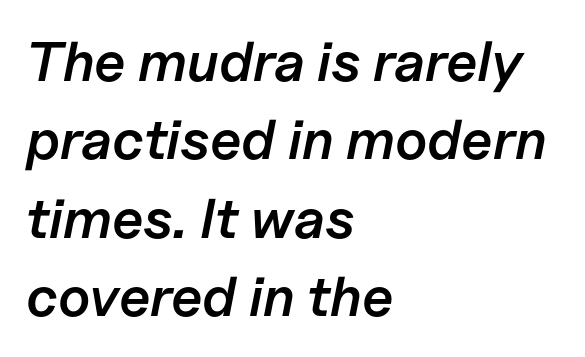
{"italic": "yes", "lean": "right", "slant_degrees": 11, "bold": "semi", "weight": "semibold", "width": "normal", "stroke_contrast": "low", "x_height": "medium", "monospaced": "no", "underline": "no", "align": "left", "line_spacing": "normal", "line_spacing_ratio": 1.4, "letter_spacing": "normal", "letter_spacing_em": 0.0, "glyph_px": 56}
